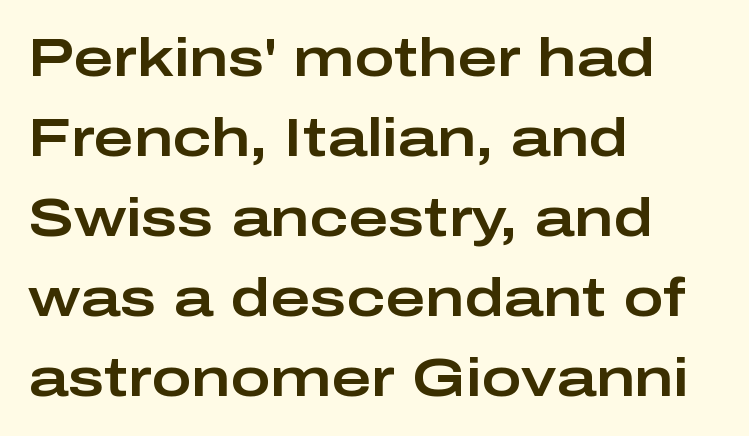
The image shows 54 px wide sans-serif type, upright; set left-aligned, normal line spacing (1.48x), normal letter spacing, not underlined; low stroke contrast and a medium x-height.
